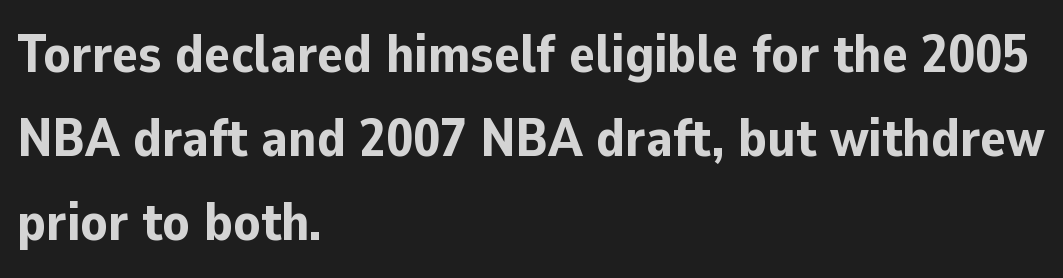
{"serif": "no", "italic": "no", "bold": "yes", "weight": "bold", "width": "normal", "stroke_contrast": "low", "x_height": "medium", "monospaced": "no", "underline": "no", "align": "left", "line_spacing": "normal", "line_spacing_ratio": 1.56, "letter_spacing": "normal", "letter_spacing_em": 0.0, "glyph_px": 54}
